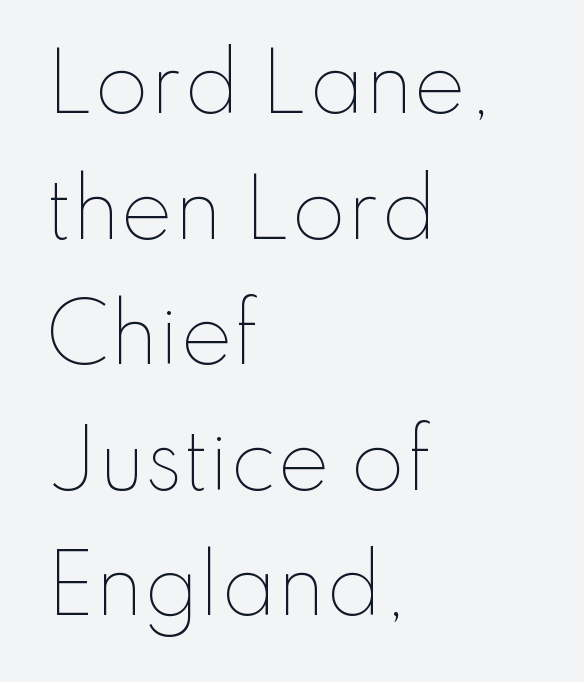
Q: Is the text bold? A: No.
Q: Is the text italic (slanted)? A: No, it is upright.
Q: Is the text underlined? A: No.
Q: How is the paragraph aligned? A: Left-aligned.
Q: Is the spacing between letters normal or unusually wide? A: Normal.
Q: Is the spacing between lines tight, normal or loose? A: Normal.
Q: Width (condensed, normal, or wide)? A: Normal.
Q: Stroke contrast? A: Low.
Q: x-height? A: Small.
Q: Monospaced? A: No.
